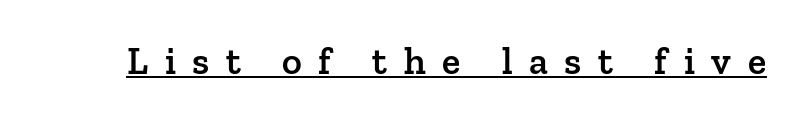
The image shows 38 px semibold serif type, upright; set unusually wide letter spacing (+0.44 em), underlined; low stroke contrast and a medium x-height.
